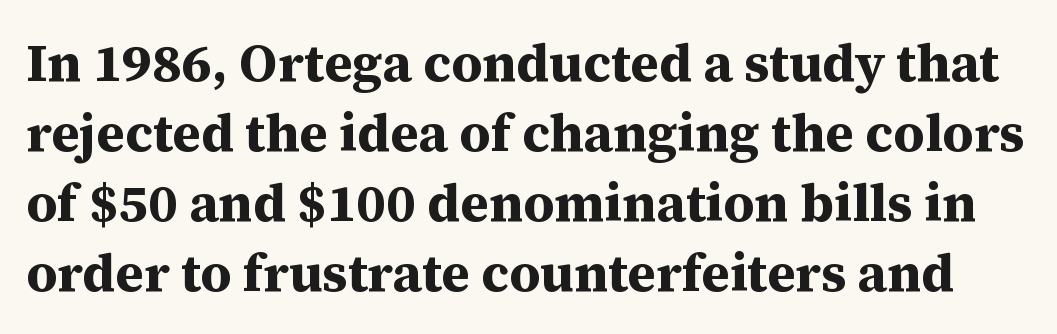
The passage shown has conventional tracking throughout. A typesetter would call this proportional, since set widths differ per character. The designer left line spacing at the default. The face used here has the dense, thick strokes of a bold.
